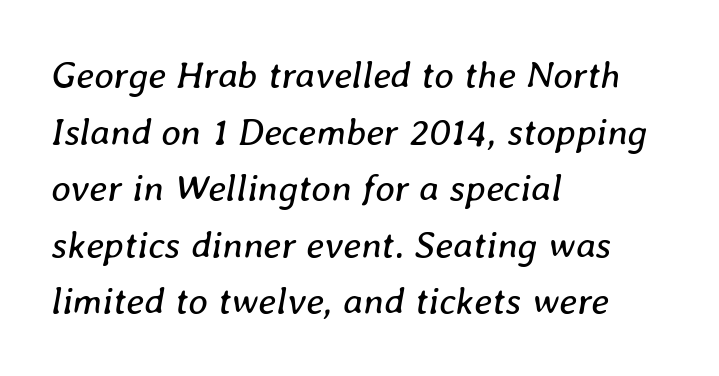
Q: Is the text bold? A: No.
Q: Is the text italic (slanted)? A: Yes, it leans right by about 8 degrees.
Q: Is the text underlined? A: No.
Q: How is the paragraph aligned? A: Left-aligned.
Q: Is the spacing between letters normal or unusually wide? A: Normal.
Q: Is the spacing between lines tight, normal or loose? A: Normal.
Q: Width (condensed, normal, or wide)? A: Normal.
Q: Stroke contrast? A: Low.
Q: x-height? A: Medium.
Q: Monospaced? A: No.
